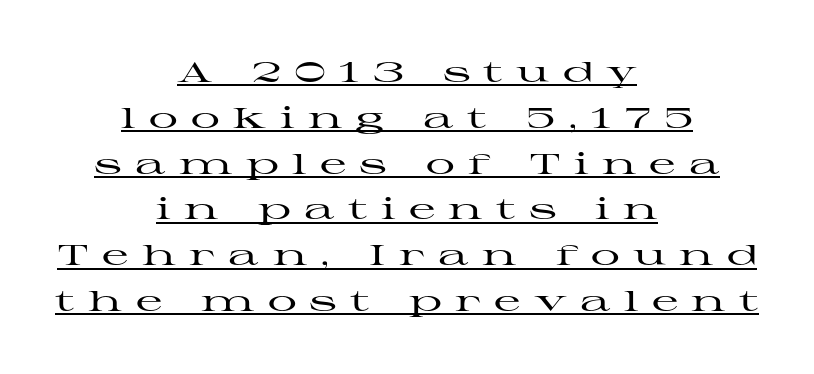
These lines stack symmetrically, like a column narrowing and widening about its center. The passage shown is typed in a proportional face where columns would drift. Designer's note — italics off, roman on. Students, observe: this is what conventionally led text looks like. What stands out about the letter spacing? Its width — letters are far apart. This is serif lettering, the kind often seen in printed books.
